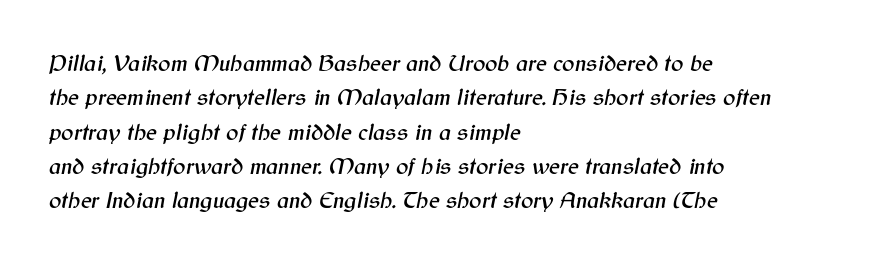
The image shows 23 px text type, italic (leaning right); set left-aligned, normal line spacing (1.49x), normal letter spacing, not underlined.
